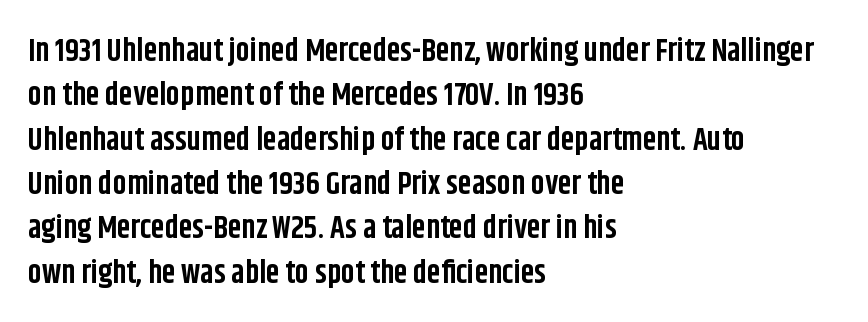
The image shows 31 px bold, condensed sans-serif type, upright; set left-aligned, normal line spacing (1.43x), normal letter spacing, not underlined; low stroke contrast and a large x-height.
